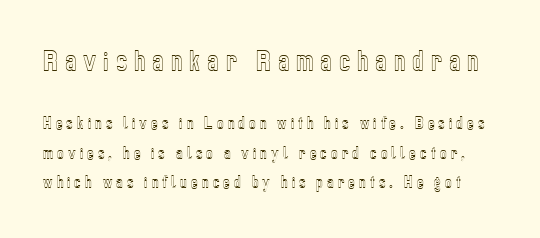
Q: Is the text italic (slanted)? A: No, it is upright.
Q: Is the text underlined? A: No.
Q: Is the spacing between letters normal or unusually wide? A: Unusually wide.
Q: Is the spacing between lines tight, normal or loose? A: Loose.
Q: Which block of text is set in a larger size, the first (top) or the second (bottom)? A: The first (top) one.
